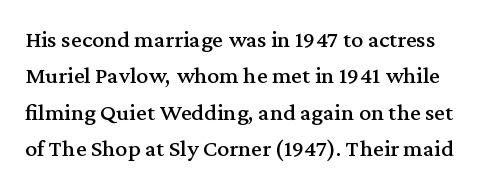
Q: Is the text italic (slanted)? A: No, it is upright.
Q: Is the text underlined? A: No.
Q: Is the spacing between letters normal or unusually wide? A: Normal.
Q: Is the spacing between lines tight, normal or loose? A: Normal.
